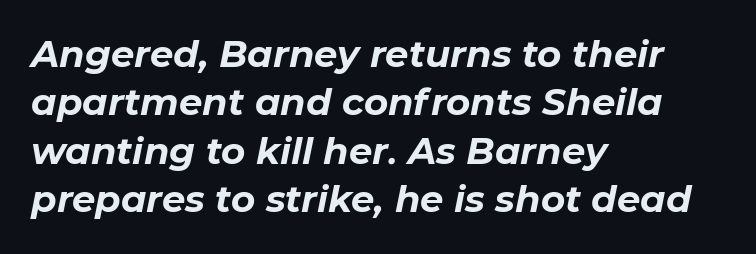
Q: Is the text bold? A: Yes.
Q: Is the text italic (slanted)? A: Yes, it leans right by about 11 degrees.
Q: Is the text underlined? A: No.
Q: How is the paragraph aligned? A: Left-aligned.
Q: Is the spacing between letters normal or unusually wide? A: Normal.
Q: Is the spacing between lines tight, normal or loose? A: Normal.
Q: Width (condensed, normal, or wide)? A: Normal.
Q: Stroke contrast? A: Low.
Q: x-height? A: Medium.
Q: Monospaced? A: No.
